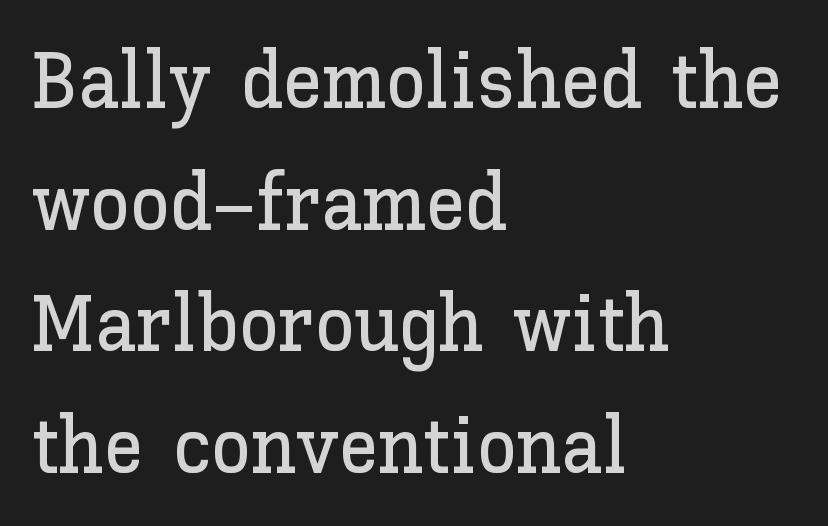
Is there any slant? The stems are plumb. Alignment: flush left. Notice how descenders clear the ascenders below comfortably — that's standard leading. The letters advance in unequal steps, a hallmark of proportional type. The line texture is even and compact thanks to regular tracking. Decoration check: the copy has no underline.
